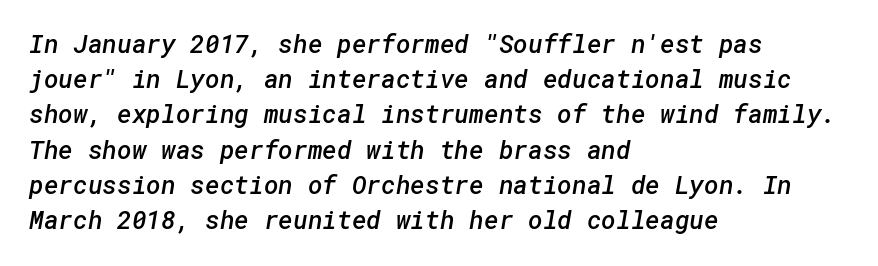
Typesetter's note: demi weight, one step under bold. In terms of leading, this rendering sits right in the middle. Type without underlining. Casual observation: everything's shoved over to the left. What stands out about the letter spacing? Nothing — it is the standard amount.
